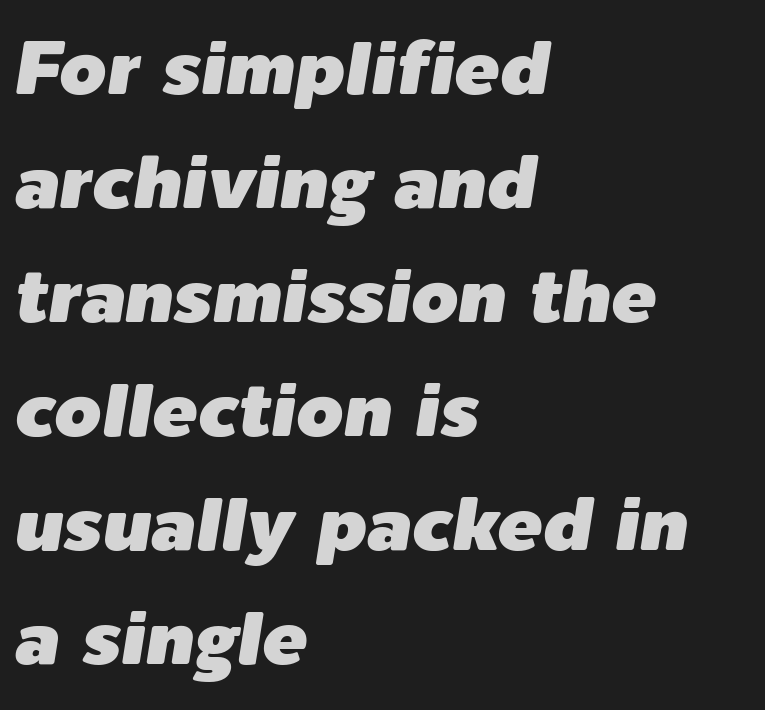
The image shows 75 px text type, italic (leaning right); set left-aligned, normal line spacing (1.52x), normal letter spacing, not underlined; low stroke contrast and a medium x-height.
